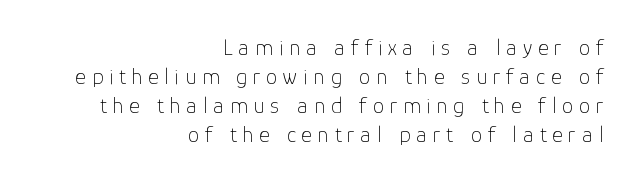
The image shows 23 px text type, upright; set right-aligned, normal line spacing (1.26x), unusually wide letter spacing (+0.25 em), not underlined.
